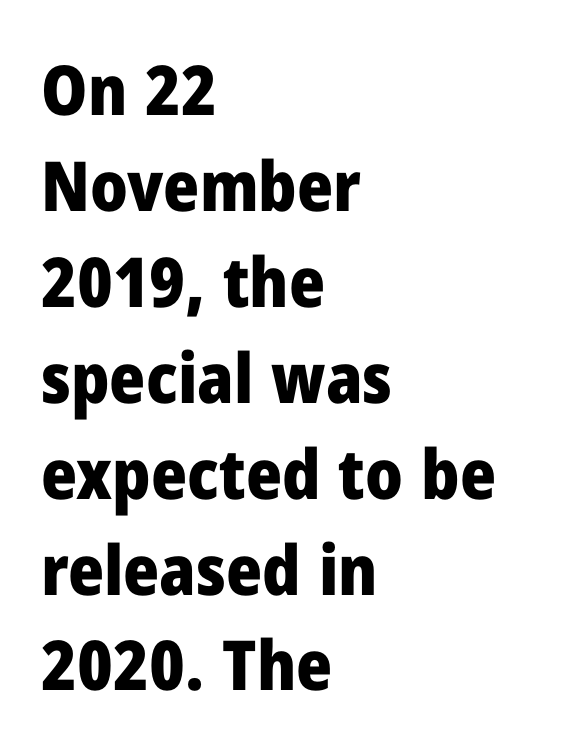
The image shows 69 px heavy sans-serif type, upright; set left-aligned, normal line spacing (1.39x), normal letter spacing, not underlined; low stroke contrast and a medium x-height.
